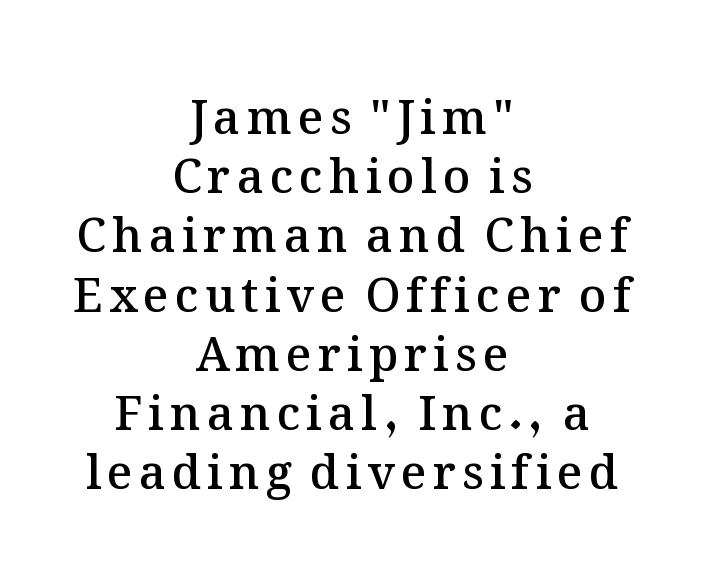
{"italic": "no", "bold": "semi", "weight": "semibold", "width": "normal", "stroke_contrast": "medium", "x_height": "medium", "monospaced": "no", "underline": "no", "align": "center", "line_spacing": "normal", "line_spacing_ratio": 1.26, "glyph_px": 47}
